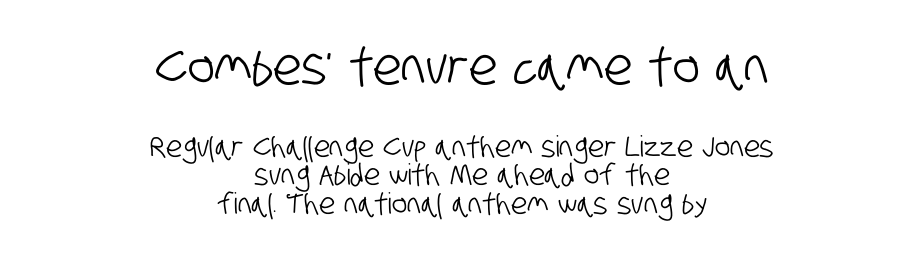
Look at the tracking — it's just the regular setting, nothing added. The emphasis by scale lands on block number one, above. The font family rendered here belongs to the sans-serif group. The gap between lines stays unmarked. Note the varied advance widths — an 'i' is clearly narrower than an 'm'. Regarding leading, the lines here are crowded together.
